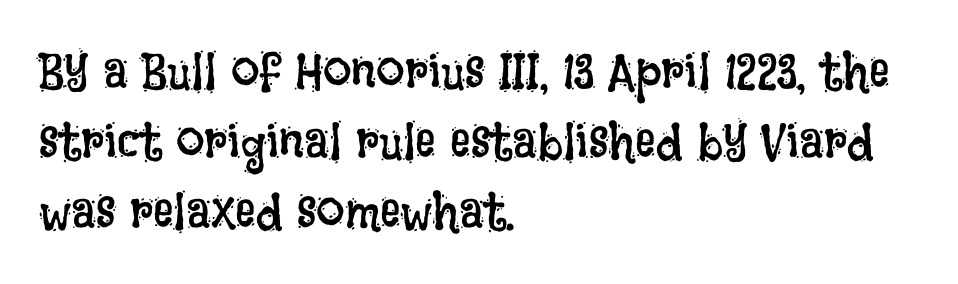
{"italic": "no", "bold": "no", "weight": "regular", "width": "condensed", "stroke_contrast": "low", "x_height": "large", "monospaced": "no", "underline": "no", "align": "left", "line_spacing": "normal", "line_spacing_ratio": 1.37, "letter_spacing": "normal", "letter_spacing_em": 0.0, "glyph_px": 51}
